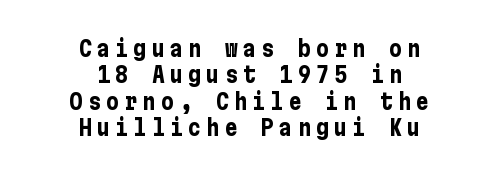
The image shows 22 px bold type, upright; set centered, line spacing 1.2x, unusually wide letter spacing (+0.23 em), not underlined.
